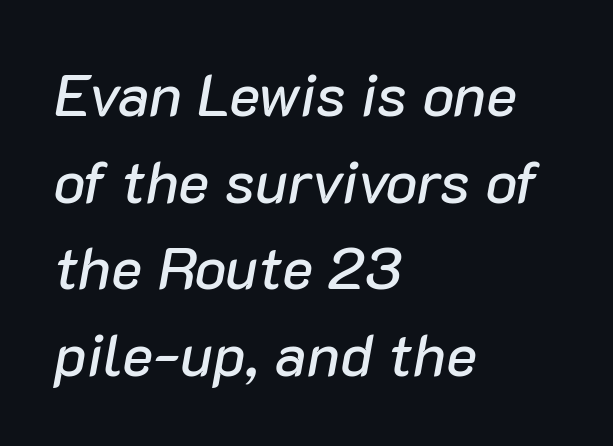
The image shows 59 px text type, italic (leaning right); set left-aligned, normal line spacing (1.47x), normal letter spacing, not underlined; low stroke contrast and a medium x-height.
